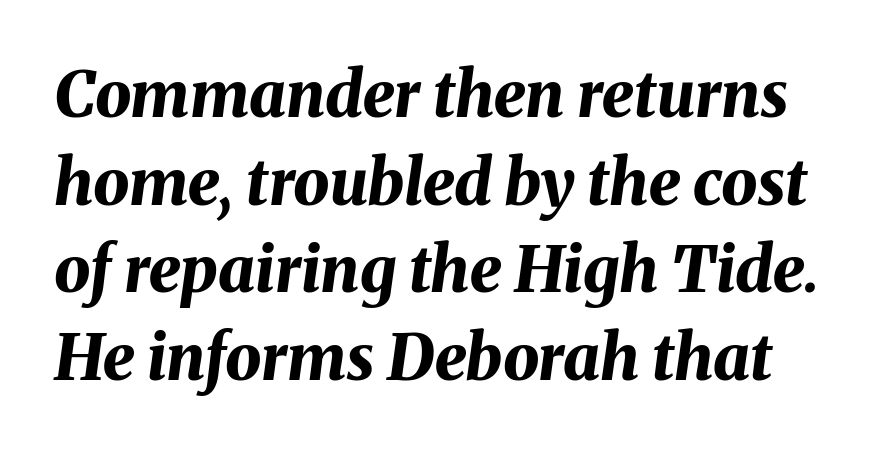
The glyphs are unaccompanied by any horizontal stroke below them. The specimen reads as italic at a glance. The face used here has the dense, thick strokes of a bold. Proportional: the letters do not fall into vertical columns. The designer left line spacing at the default.
